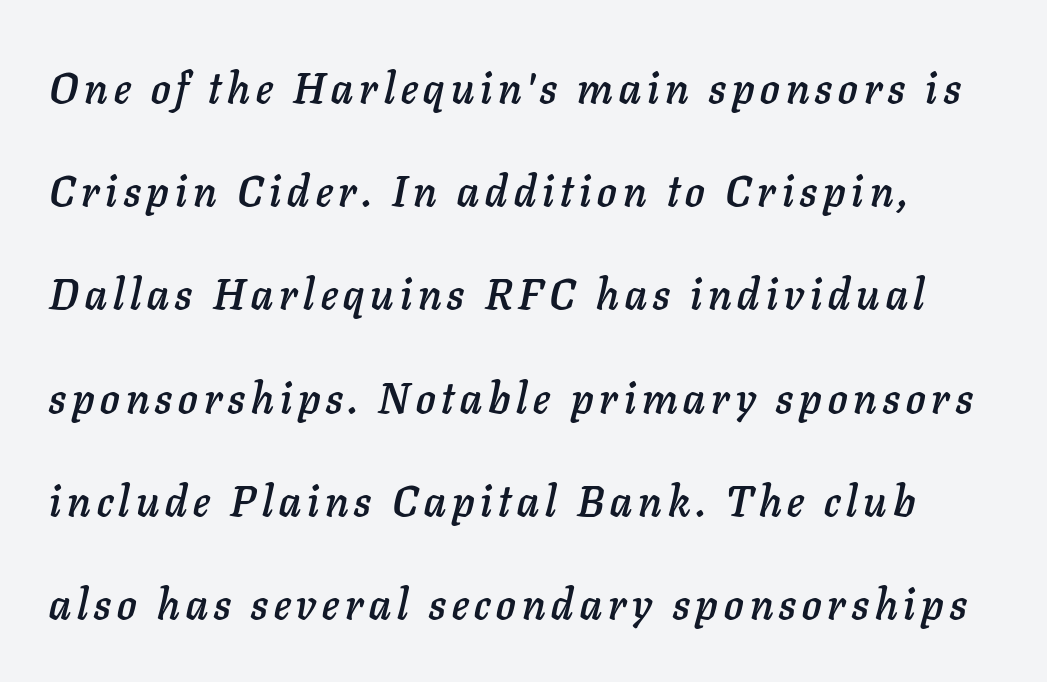
The image shows 43 px text type, italic (leaning right); set loose line spacing (2.4x), not underlined; low stroke contrast and a medium x-height.
